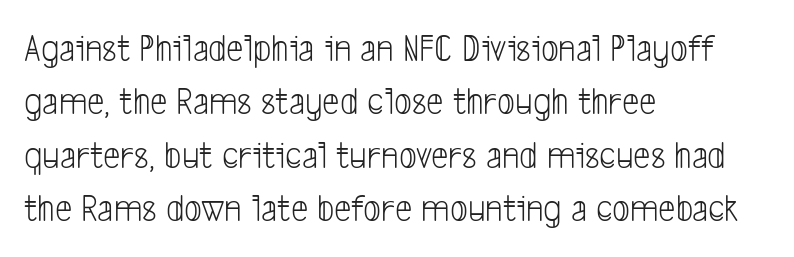
Q: Is the text bold? A: No.
Q: Is the typeface a serif or a sans-serif typeface? A: Sans-serif.
Q: Is the text underlined? A: No.
Q: How is the paragraph aligned? A: Left-aligned.
Q: Is the spacing between letters normal or unusually wide? A: Normal.
Q: Is the spacing between lines tight, normal or loose? A: Normal.
Q: Width (condensed, normal, or wide)? A: Condensed.
Q: Stroke contrast? A: Low.
Q: x-height? A: Medium.
Q: Monospaced? A: No.
